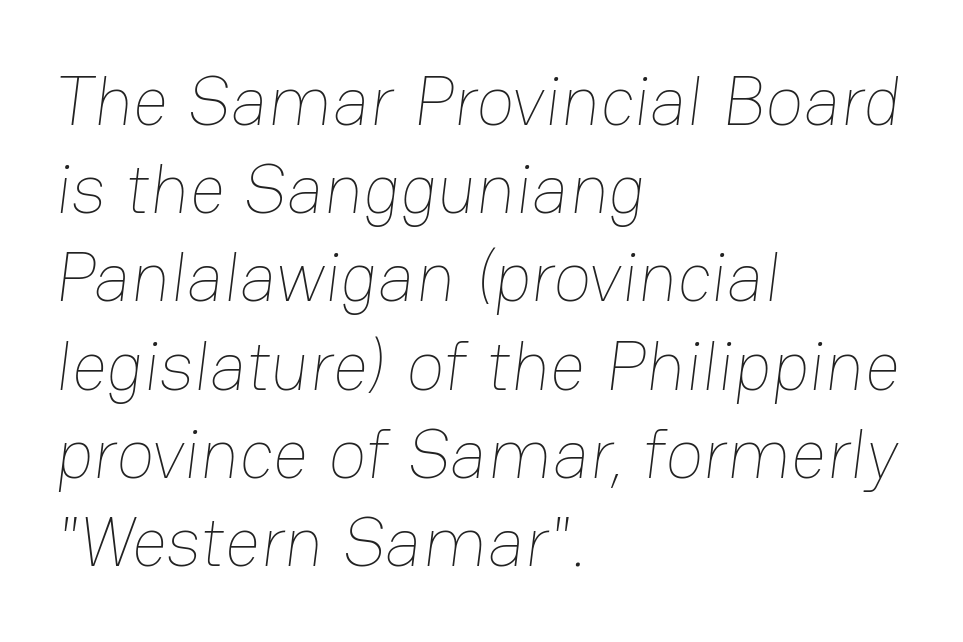
The image shows 70 px thin type; set left-aligned, normal line spacing (1.26x), normal letter spacing, not underlined; low stroke contrast and a medium x-height.
